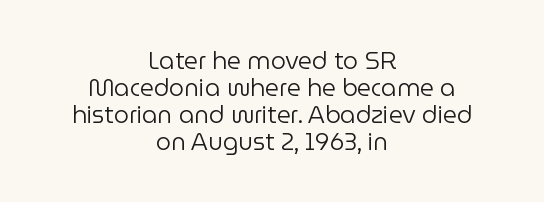
Is the letter spacing exaggerated? No — it looks like the ordinary default. These lines are centered, leaving both edges ragged. Is there any slant? The stems are plumb. Rule under the text: the space is simply empty.
